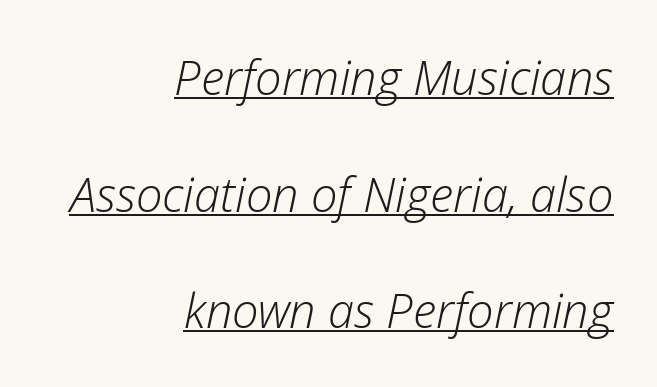
The image shows 47 px light type, italic (leaning right); set right-aligned, loose line spacing (2.48x), normal letter spacing, underlined; low stroke contrast and a medium x-height.
